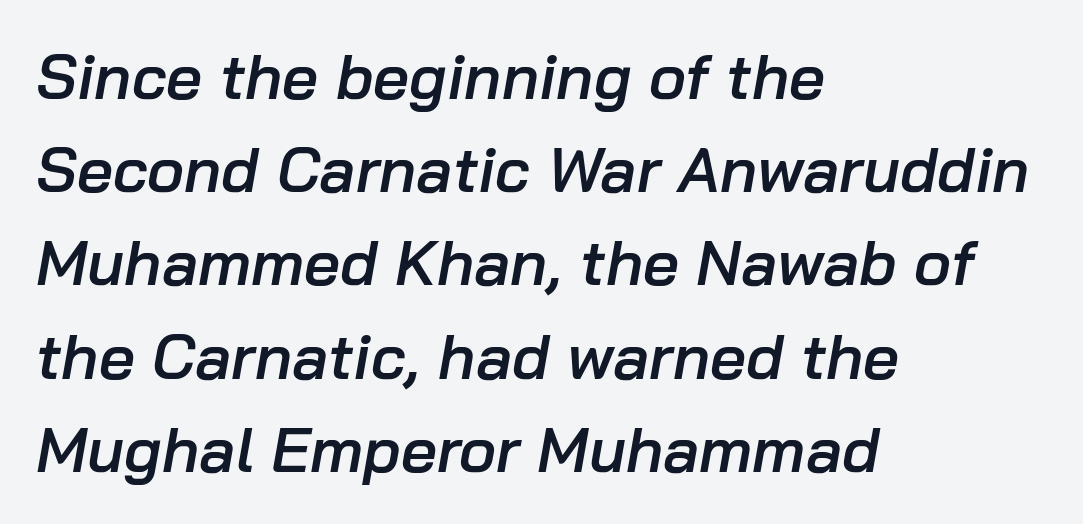
{"italic": "yes", "lean": "right", "slant_degrees": 10, "bold": "semi", "weight": "semibold", "width": "normal", "stroke_contrast": "low", "x_height": "medium", "monospaced": "no", "underline": "no", "align": "left", "line_spacing": "normal", "line_spacing_ratio": 1.48, "letter_spacing": "normal", "letter_spacing_em": 0.0, "glyph_px": 63}
